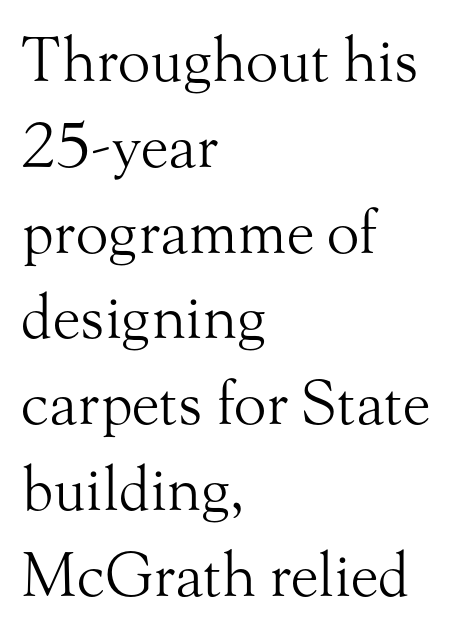
Students, observe: this is what conventionally led text looks like. Font category for this specimen: serif. These glyphs show unthickened strokes, regular width or finer. Line starts are locked; line ends wander. The passage shown has conventional tracking throughout.
